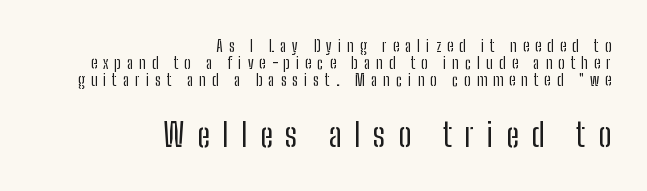
The image shows 33 px regular-weight, condensed sans-serif type, upright; set right-aligned, tight line spacing (1.07x), unusually wide letter spacing (+0.38 em), not underlined; the second (bottom) block is 2.06x larger; low stroke contrast and a medium x-height.
